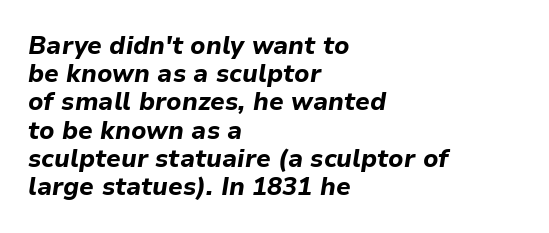
The image shows 25 px bold type, italic (leaning right); set left-aligned, tight line spacing (1.13x), normal letter spacing, not underlined.
